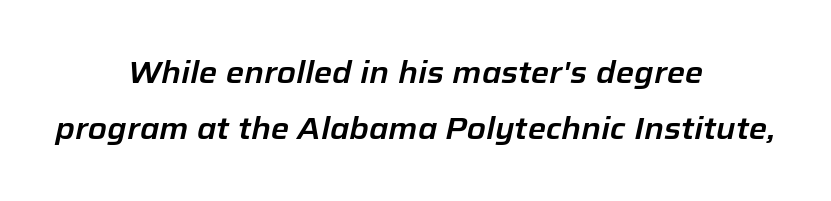
Q: Is the text italic (slanted)? A: Yes, it leans right by about 12 degrees.
Q: Is the text underlined? A: No.
Q: How is the paragraph aligned? A: Centered.
Q: Is the spacing between letters normal or unusually wide? A: Normal.
Q: Width (condensed, normal, or wide)? A: Normal.
Q: Stroke contrast? A: Low.
Q: x-height? A: Medium.
Q: Monospaced? A: No.
